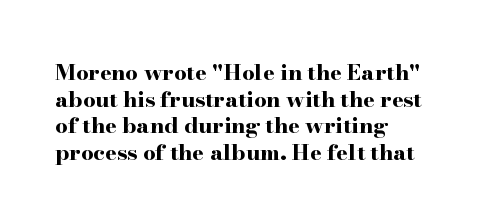
Q: Is the text bold? A: Yes.
Q: Is the text italic (slanted)? A: No, it is upright.
Q: Is the text underlined? A: No.
Q: How is the paragraph aligned? A: Left-aligned.
Q: Is the spacing between letters normal or unusually wide? A: Normal.
